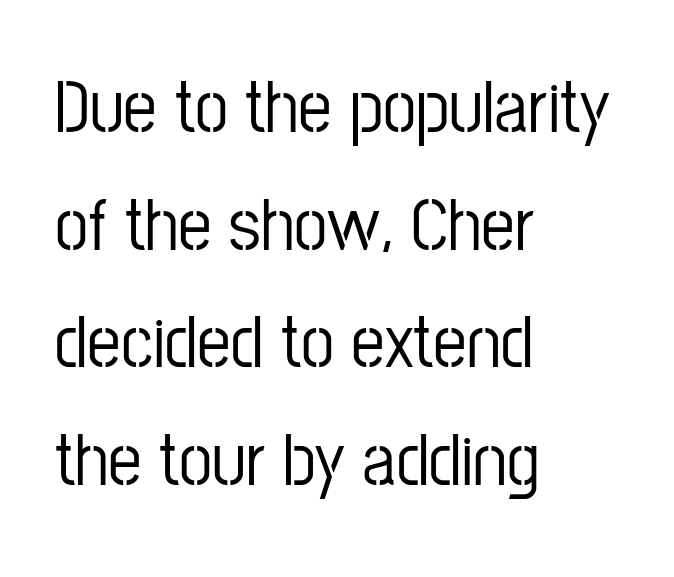
{"serif": "no", "italic": "no", "width": "condensed", "stroke_contrast": "low", "x_height": "medium", "monospaced": "no", "underline": "no", "align": "left", "line_spacing": "normal", "line_spacing_ratio": 1.57, "letter_spacing": "normal", "letter_spacing_em": 0.0, "glyph_px": 75}
